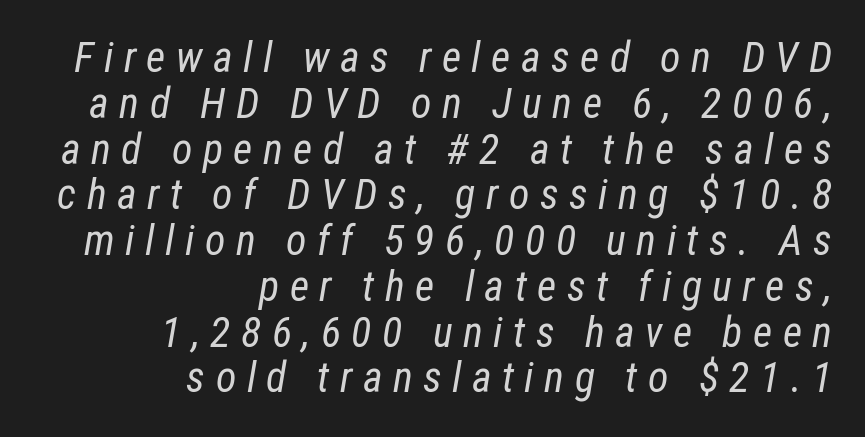
{"italic": "yes", "lean": "right", "slant_degrees": 12, "bold": "no", "weight": "regular", "width": "condensed", "stroke_contrast": "low", "x_height": "medium", "monospaced": "no", "underline": "no", "align": "right", "line_spacing": "tight", "line_spacing_ratio": 1.09, "letter_spacing": "wide", "letter_spacing_em": 0.25, "glyph_px": 42}
